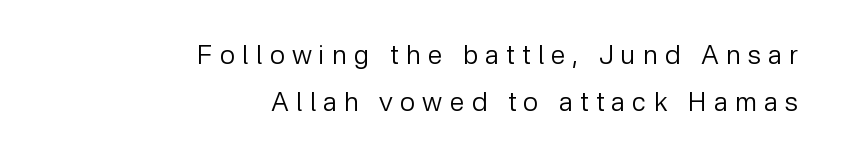
Unbolded letterforms with no extra heft. It's the straight-up-and-down kind of type. This sample uses expanded letter spacing, leaving extra air between glyphs. The string is rendered with underlining switched off.
